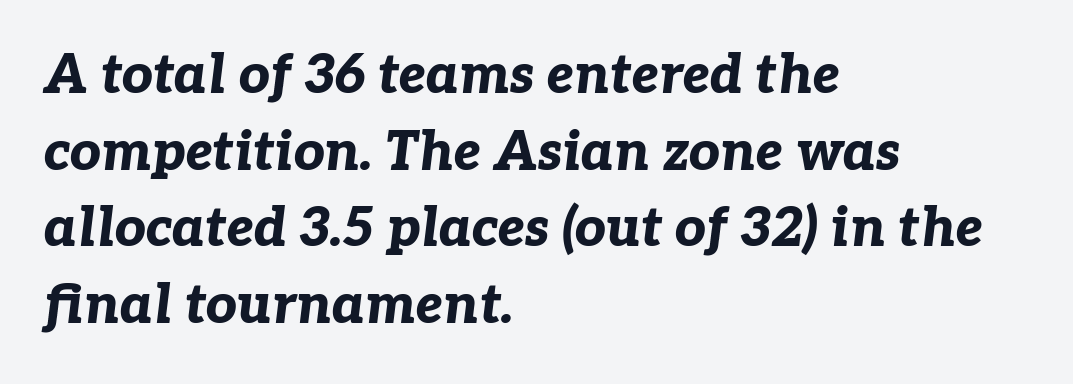
The image shows 54 px bold type, italic (leaning right); set left-aligned, normal line spacing (1.42x), normal letter spacing, not underlined; low stroke contrast and a medium x-height.
